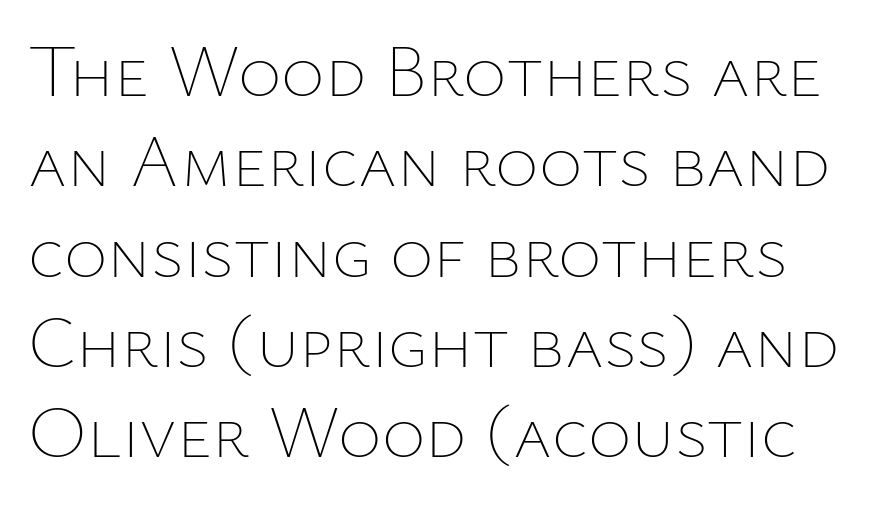
{"italic": "no", "bold": "no", "weight": "thin", "width": "normal", "stroke_contrast": "low", "x_height": "medium", "monospaced": "no", "underline": "no", "line_spacing_ratio": 1.22, "letter_spacing": "normal", "letter_spacing_em": 0.0, "glyph_px": 74}
